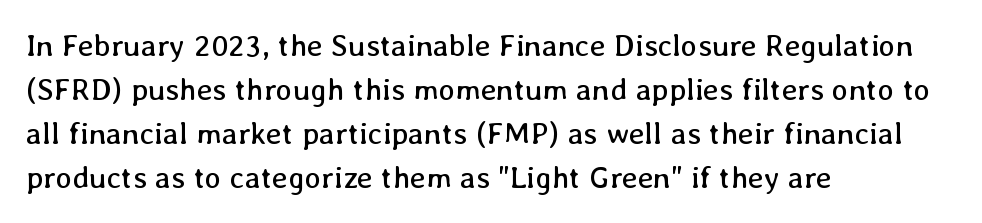
{"italic": "no", "bold": "no", "weight": "regular", "width": "normal", "stroke_contrast": "low", "x_height": "medium", "monospaced": "no", "underline": "no", "align": "left", "line_spacing": "normal", "line_spacing_ratio": 1.42, "letter_spacing": "normal", "letter_spacing_em": 0.0, "glyph_px": 31}
